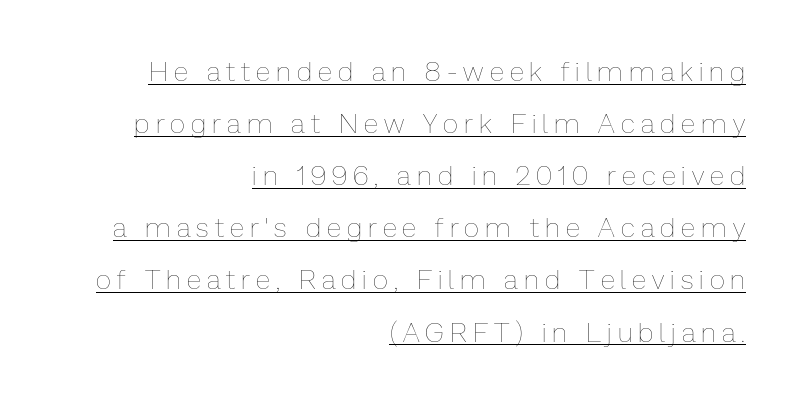
Q: Is the text bold? A: No.
Q: Is the text italic (slanted)? A: No, it is upright.
Q: Is the text underlined? A: Yes.
Q: How is the paragraph aligned? A: Right-aligned.
Q: Is the spacing between letters normal or unusually wide? A: Unusually wide.
Q: Is the spacing between lines tight, normal or loose? A: Loose.
